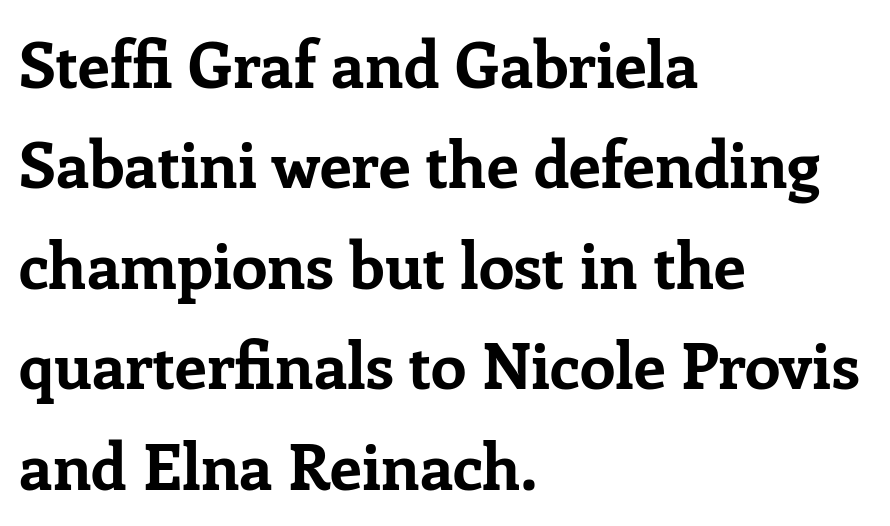
The image shows 64 px bold serif type, upright; set left-aligned, normal line spacing (1.57x), normal letter spacing, not underlined; low stroke contrast and a medium x-height.
